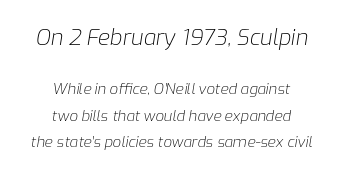
{"italic": "yes", "lean": "right", "slant_degrees": 9, "bold": "no", "underline": "no", "align": "center", "line_spacing_ratio": 1.76, "letter_spacing": "normal", "letter_spacing_em": 0.0, "larger_block": "first", "size_ratio": 1.47, "glyph_px": 22}
